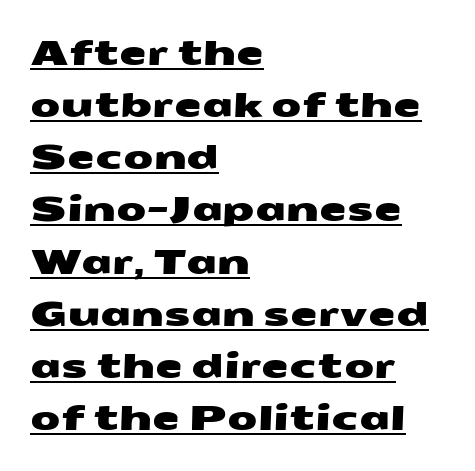
The image shows 35 px wide sans-serif type; set left-aligned, normal line spacing (1.49x), normal letter spacing, underlined; medium stroke contrast and a medium x-height.
